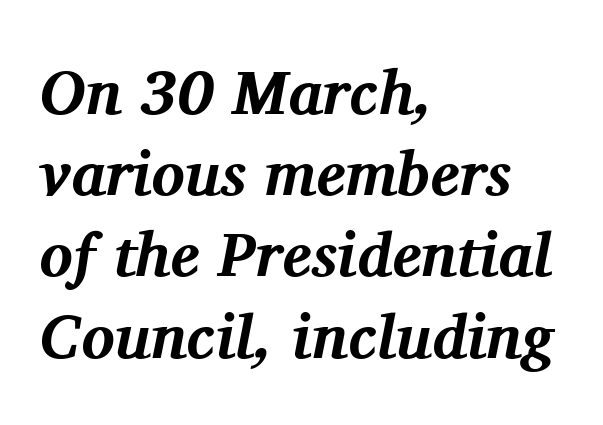
The image shows 62 px bold serif type, italic (leaning right); set left-aligned, normal line spacing (1.31x), normal letter spacing, not underlined; medium stroke contrast and a medium x-height.
